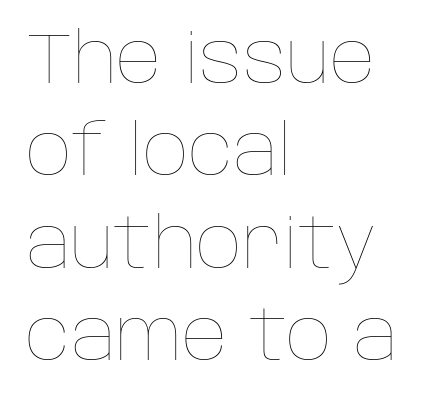
The image shows 71 px thin type, upright; set left-aligned, normal line spacing (1.3x), normal letter spacing, not underlined; low stroke contrast and a large x-height.
